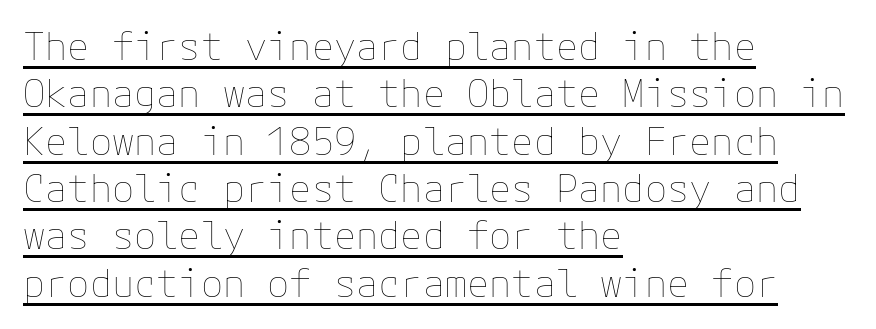
{"italic": "no", "bold": "no", "weight": "thin", "width": "normal", "stroke_contrast": "low", "x_height": "medium", "underline": "yes", "align": "left", "line_spacing": "normal", "line_spacing_ratio": 1.28, "letter_spacing": "normal", "letter_spacing_em": 0.0, "glyph_px": 37}
